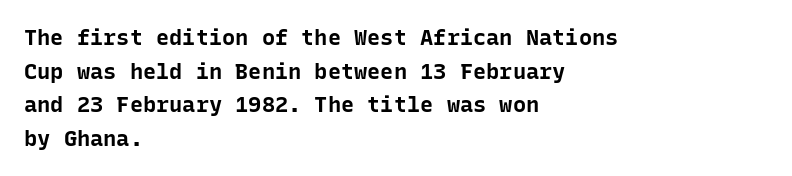
The image shows 22 px bold type, upright; set left-aligned, normal line spacing (1.53x), normal letter spacing, not underlined.
